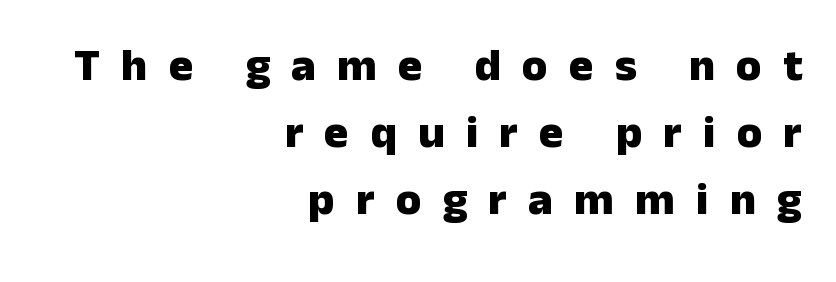
Q: Is the text bold? A: Yes.
Q: Is the text italic (slanted)? A: No, it is upright.
Q: Is the typeface a serif or a sans-serif typeface? A: Sans-serif.
Q: Is the text underlined? A: No.
Q: How is the paragraph aligned? A: Right-aligned.
Q: Is the spacing between letters normal or unusually wide? A: Unusually wide.
Q: Is the spacing between lines tight, normal or loose? A: Normal.
Q: Width (condensed, normal, or wide)? A: Normal.
Q: Stroke contrast? A: Low.
Q: x-height? A: Medium.
Q: Monospaced? A: No.
